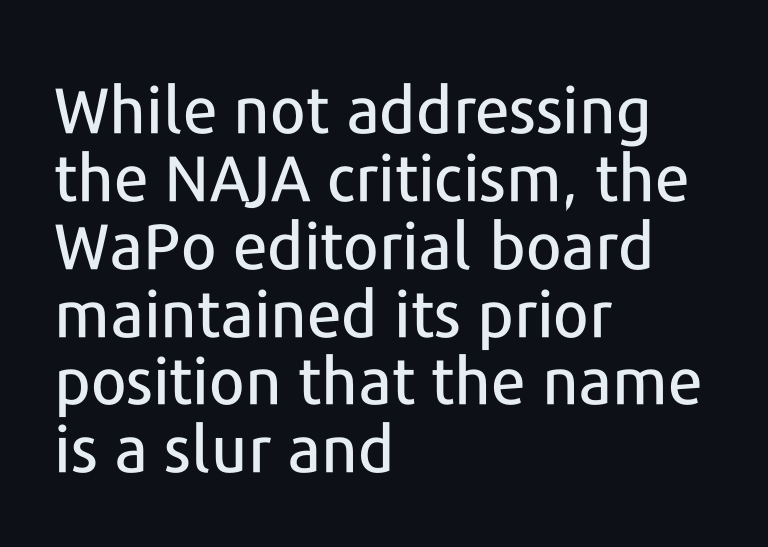
The image shows 64 px sans-serif type, upright; set left-aligned, tight line spacing (1.06x), normal letter spacing, not underlined; low stroke contrast and a medium x-height.
